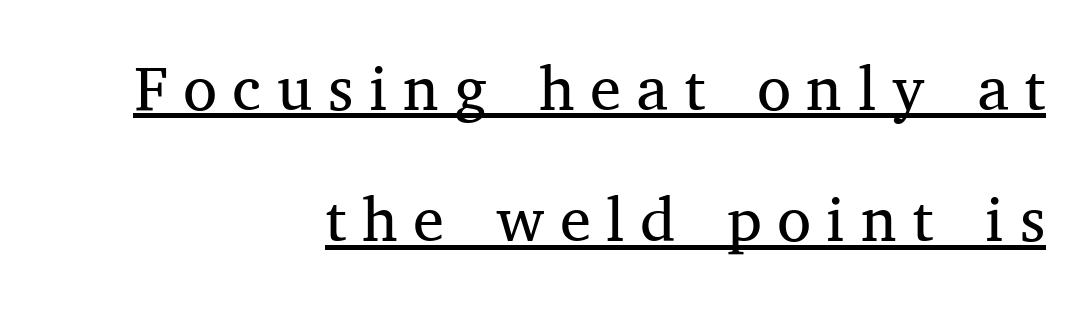
The image shows 62 px regular-weight serif type, upright; set right-aligned, loose line spacing (2.12x), unusually wide letter spacing (+0.25 em), underlined; medium stroke contrast and a medium x-height.
